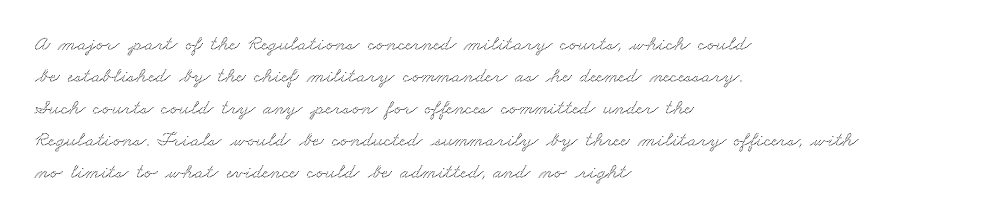
The image shows 21 px text type; set left-aligned, normal line spacing (1.52x), normal letter spacing, not underlined.
